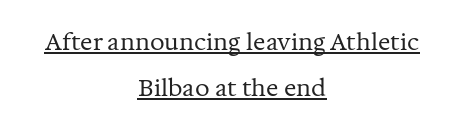
{"italic": "no", "bold": "no", "underline": "yes", "align": "center", "line_spacing": "loose", "line_spacing_ratio": 2.0, "letter_spacing": "normal", "letter_spacing_em": 0.0, "glyph_px": 23}
